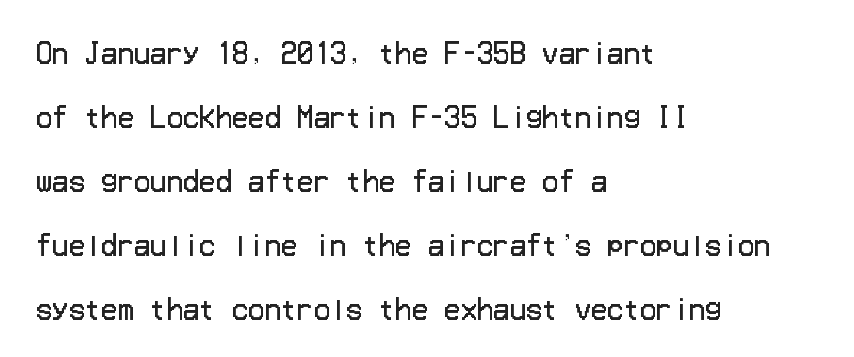
Casual observation: everything's shoved over to the left. The weight tops out at a normal text grade. The letterforms sit shoulder to shoulder at normal distance. Nobody drew a line under any word here. A typesetter would call this leading open, well beyond the default. The letters stand straight up with perfectly vertical stems.
